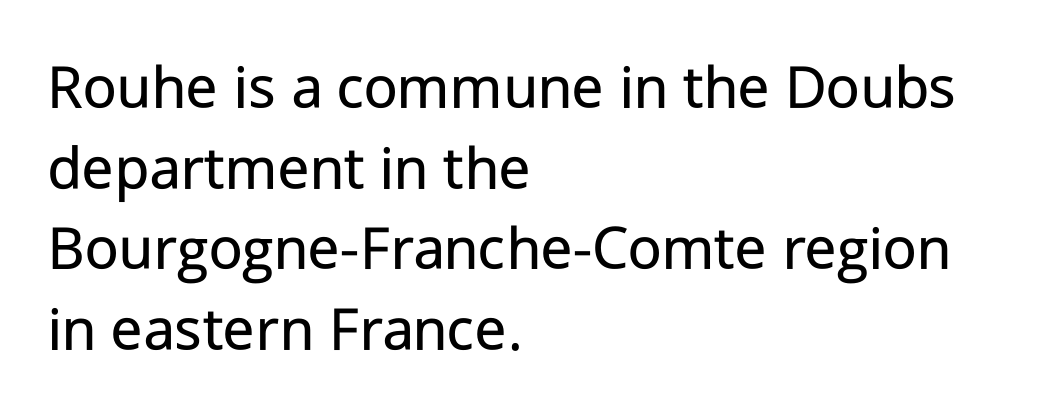
Serifs: no, the terminals of the letterforms are clean. A student would call this left alignment; a typographer would say flush left, rag right. Do the characters align in a grid? No, the font is proportional. Lines of text with bare space underneath. No extra tracking has been applied to these lines. Ascenders rise straight up at ninety degrees.
